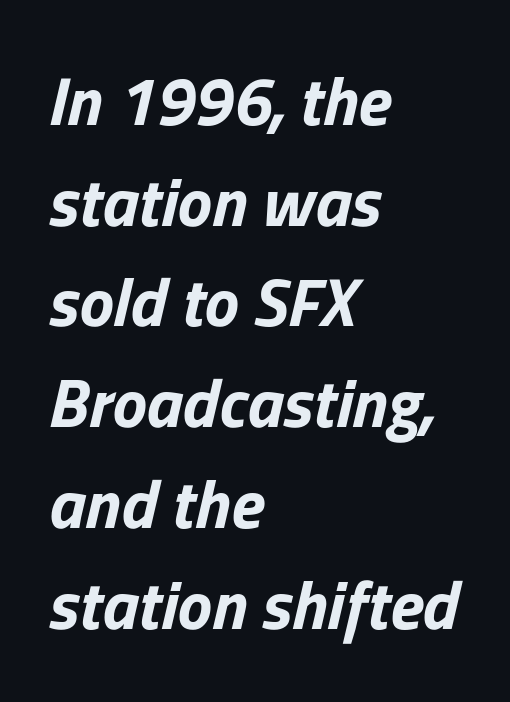
The image shows 69 px bold type, italic (leaning right); set left-aligned, normal line spacing (1.46x), normal letter spacing, not underlined; low stroke contrast and a medium x-height.
